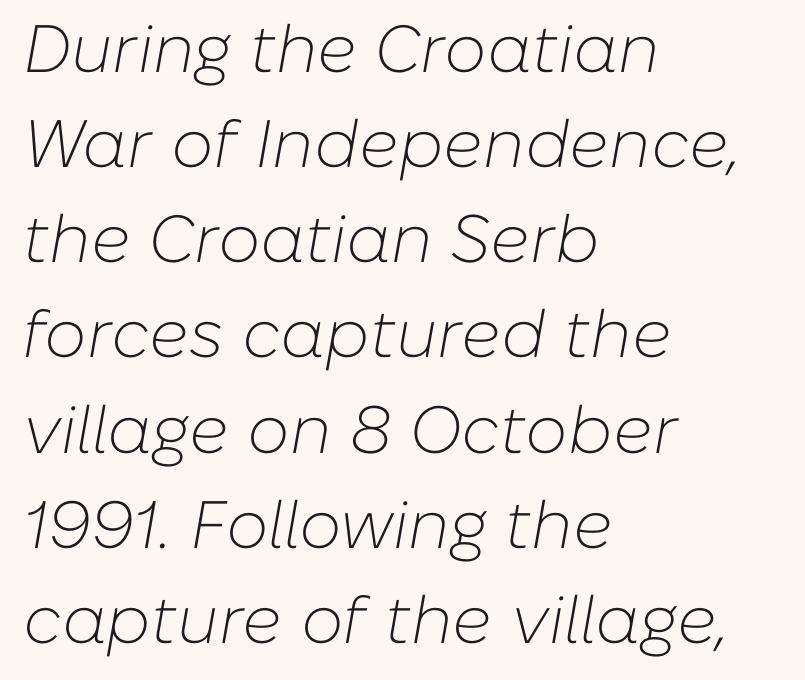
The image shows 67 px light type, italic (leaning right); set left-aligned, normal line spacing (1.42x), normal letter spacing, not underlined; low stroke contrast and a medium x-height.
